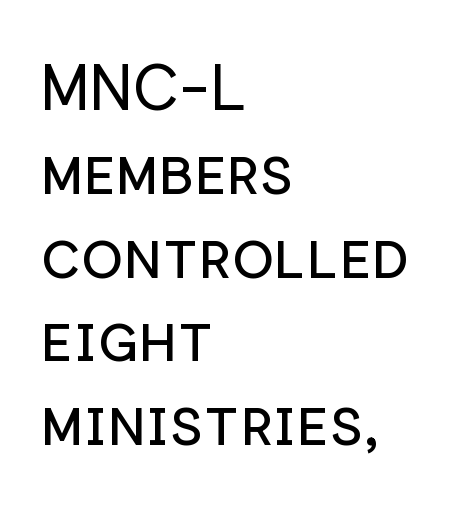
The image shows 63 px regular-weight sans-serif type, upright; set left-aligned, normal line spacing (1.33x), normal letter spacing, not underlined; low stroke contrast and a medium x-height.
